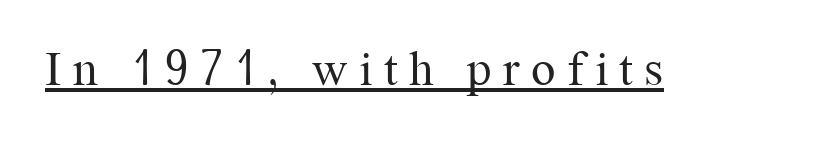
The image shows 49 px regular-weight serif type, upright; set unusually wide letter spacing (+0.23 em), underlined; medium stroke contrast and a medium x-height.
